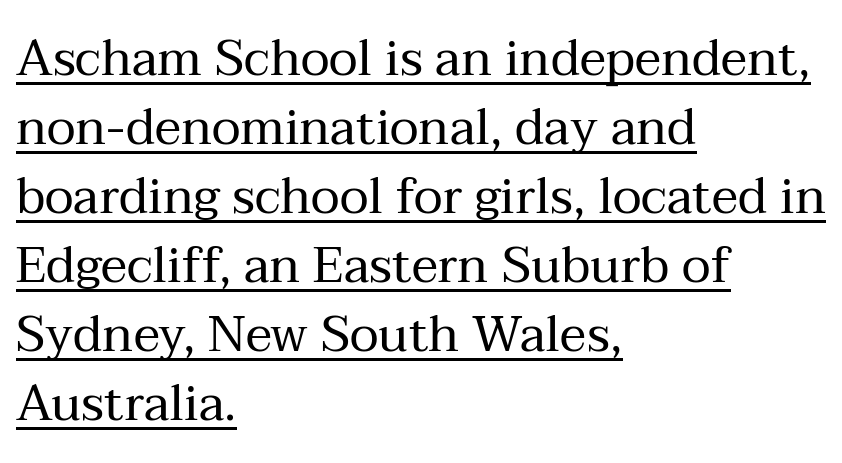
The image shows 50 px regular-weight serif type, upright; set left-aligned, normal line spacing (1.38x), normal letter spacing, underlined; medium stroke contrast and a medium x-height.
